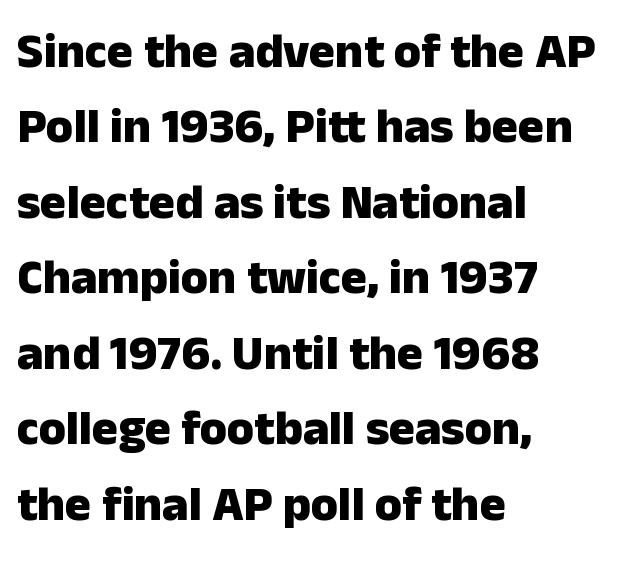
The image shows 49 px heavy sans-serif type, upright; set left-aligned, normal line spacing (1.54x), normal letter spacing, not underlined; low stroke contrast and a medium x-height.
